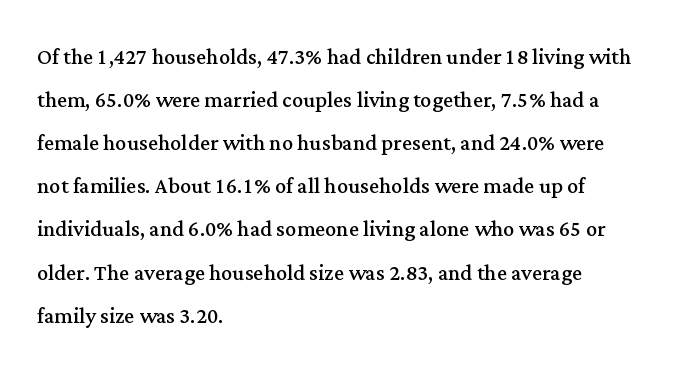
Q: Is the text bold? A: No.
Q: Is the text italic (slanted)? A: No, it is upright.
Q: Is the typeface a serif or a sans-serif typeface? A: Serif.
Q: Is the text underlined? A: No.
Q: How is the paragraph aligned? A: Left-aligned.
Q: Is the spacing between letters normal or unusually wide? A: Normal.
Q: Is the spacing between lines tight, normal or loose? A: Normal.
Q: Width (condensed, normal, or wide)? A: Normal.
Q: Stroke contrast? A: Medium.
Q: x-height? A: Medium.
Q: Monospaced? A: No.
